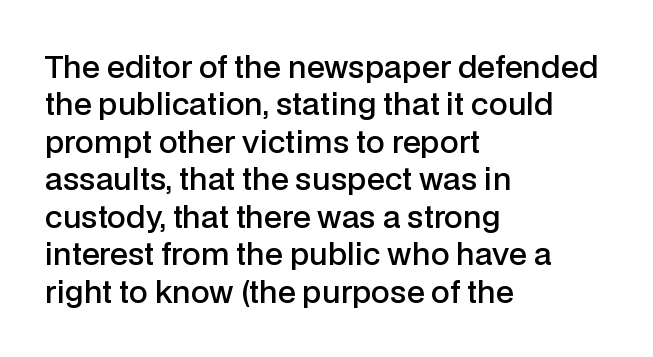
Q: Is the text bold? A: Semi-bold.
Q: Is the text italic (slanted)? A: No, it is upright.
Q: Is the typeface a serif or a sans-serif typeface? A: Sans-serif.
Q: Is the text underlined? A: No.
Q: How is the paragraph aligned? A: Left-aligned.
Q: Is the spacing between letters normal or unusually wide? A: Normal.
Q: Is the spacing between lines tight, normal or loose? A: Normal.
Q: Width (condensed, normal, or wide)? A: Normal.
Q: Stroke contrast? A: Low.
Q: x-height? A: Medium.
Q: Monospaced? A: No.
